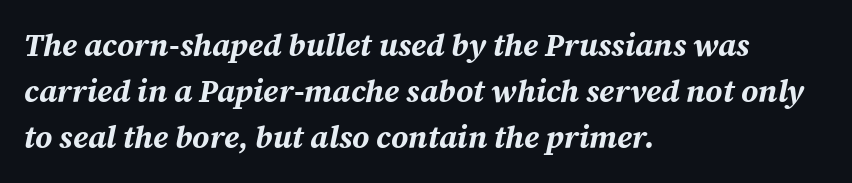
The image shows 31 px bold type, italic (leaning right); set left-aligned, normal line spacing (1.49x), normal letter spacing, not underlined; medium stroke contrast and a medium x-height.
